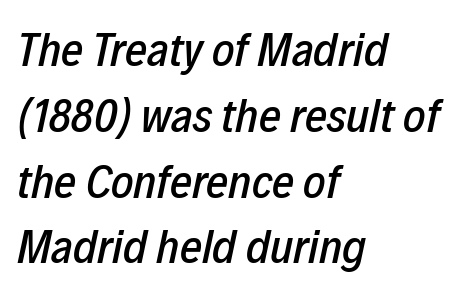
{"italic": "yes", "lean": "right", "slant_degrees": 12, "width": "condensed", "stroke_contrast": "low", "x_height": "medium", "monospaced": "no", "underline": "no", "align": "left", "line_spacing": "normal", "line_spacing_ratio": 1.37, "letter_spacing": "normal", "letter_spacing_em": 0.0, "glyph_px": 48}
